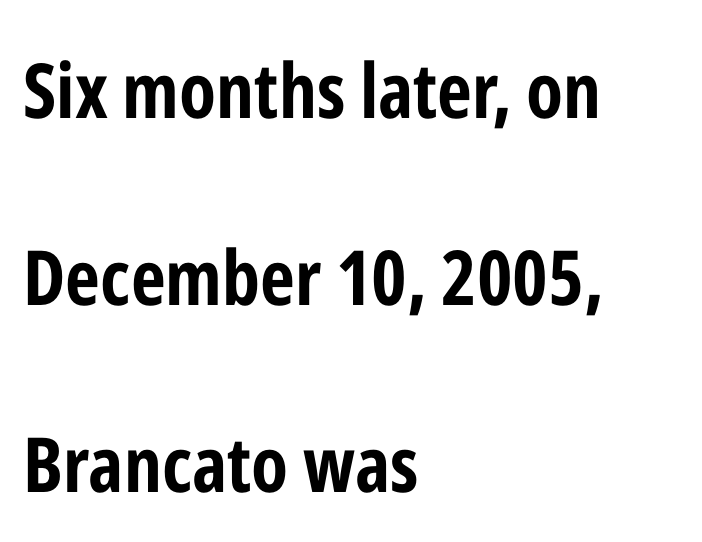
{"serif": "no", "italic": "no", "bold": "yes", "weight": "bold", "width": "condensed", "stroke_contrast": "low", "x_height": "medium", "monospaced": "no", "underline": "no", "align": "left", "line_spacing": "loose", "line_spacing_ratio": 2.46, "letter_spacing": "normal", "letter_spacing_em": 0.0, "glyph_px": 76}
